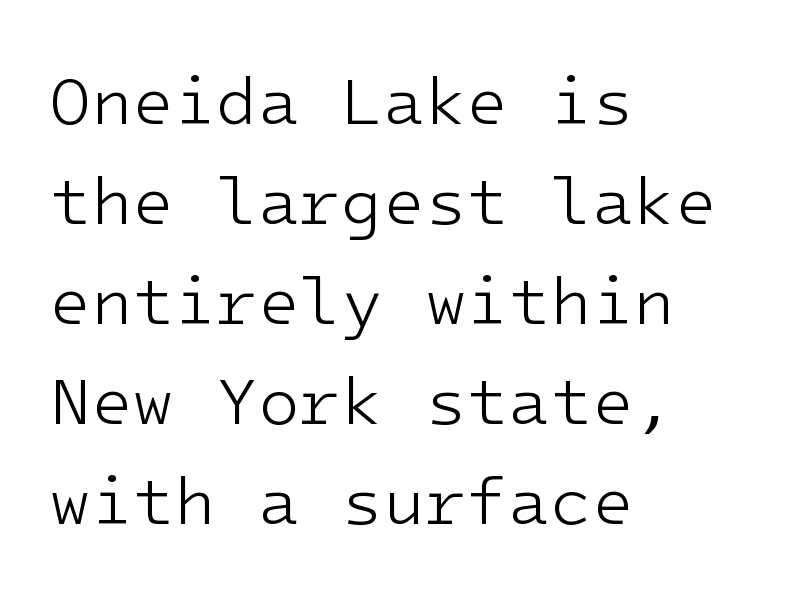
Honestly, the letter spacing is just normal — you wouldn't notice it. Posture: straight, roman, zero tilt. The strokes carry an ordinary text weight at most. Teacher's note: observe the even left margin — that is flush-left alignment.
